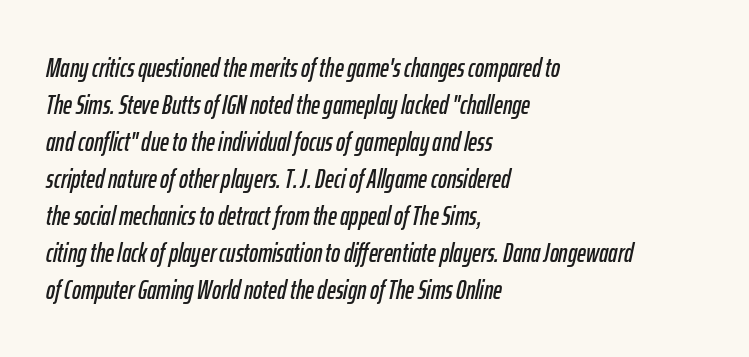
The image shows 27 px text type, italic (leaning right); set left-aligned, normal line spacing (1.37x), normal letter spacing, not underlined.
